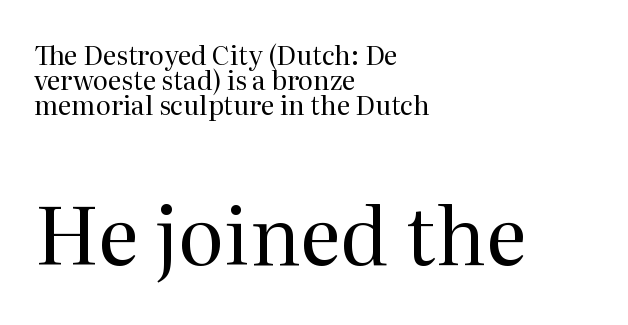
The image shows 79 px regular-weight serif type, upright; set left-aligned, tight line spacing (0.96x), normal letter spacing, not underlined; the second (bottom) block is 3.04x larger; medium stroke contrast and a medium x-height.
